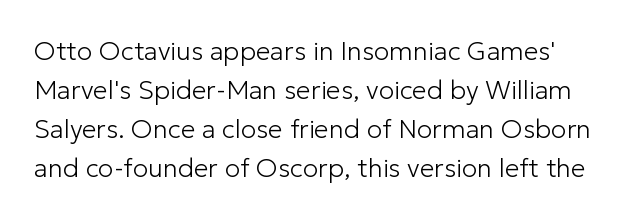
The image shows 26 px text type, upright; set normal line spacing (1.5x), normal letter spacing, not underlined.
